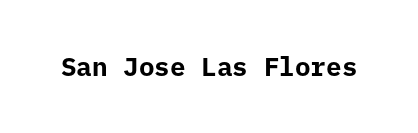
Q: Is the text bold? A: Yes.
Q: Is the text italic (slanted)? A: No, it is upright.
Q: Is the text underlined? A: No.
Q: Is the spacing between letters normal or unusually wide? A: Normal.
